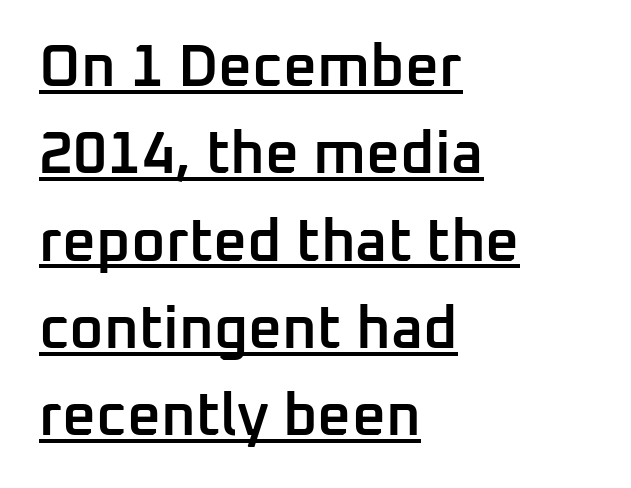
Where is the straight margin? On the left. This is the regular roman posture of the typeface. Successive baselines arrive at the customary interval. The lettering is marked with a stroke running underneath it. The horizontal fit of the characters is conventional and even.
